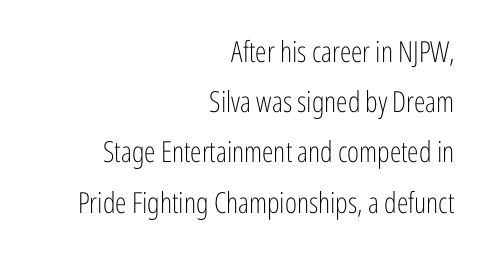
You could not count columns in this text — the font is proportionally spaced. Short note: letters normally spaced. Stroke mass is kept to a normal reading level or below. The letters carry no serifs — their stems end cleanly without finishing strokes. The typesetter chose a ragged-left arrangement here.
